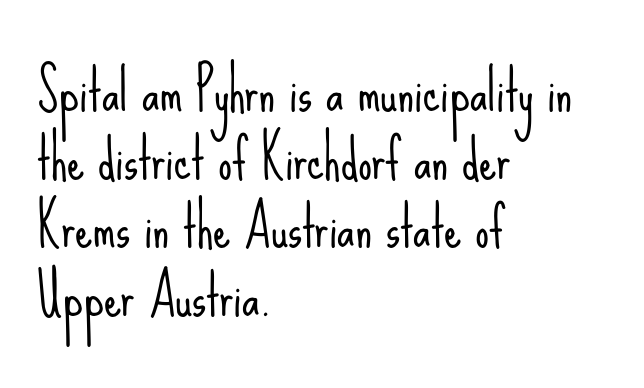
This rendering leaves character spacing at its baseline value. Underline: absent. Summary of weight: not heavy and not bold. Here the designer chose a conventional face with non-uniform glyph widths.
